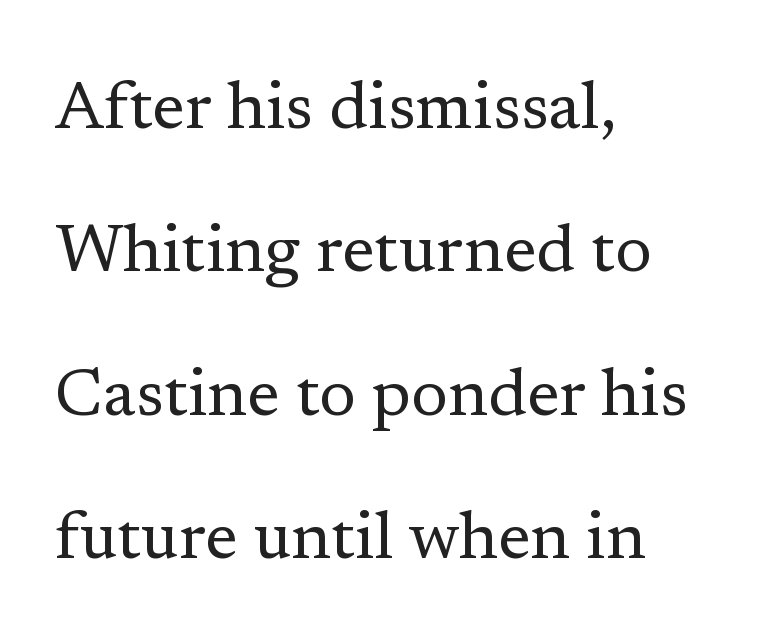
The image shows 67 px regular-weight serif type, upright; set left-aligned, loose line spacing (2.14x), normal letter spacing, not underlined; low stroke contrast and a medium x-height.
